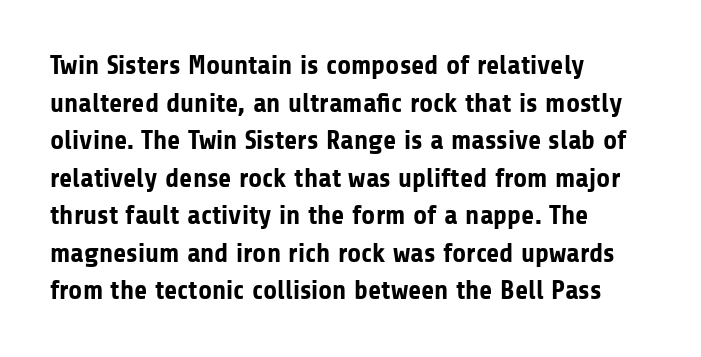
Its strokes are broad and dark, the hallmark of bold type. The letterforms sit shoulder to shoulder at normal distance. Horizontal alignment here is leftward, the default for most running prose. Each new line begins a customary step beneath the previous one. Has an underline been added? It has not. Characters remain perfectly vertical along every line.
